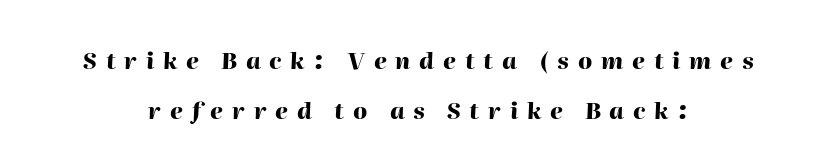
{"italic": "yes", "lean": "right", "slant_degrees": 2, "bold": "yes", "underline": "no", "align": "center", "line_spacing": "loose", "line_spacing_ratio": 2.17, "letter_spacing": "wide", "letter_spacing_em": 0.38, "glyph_px": 23}
